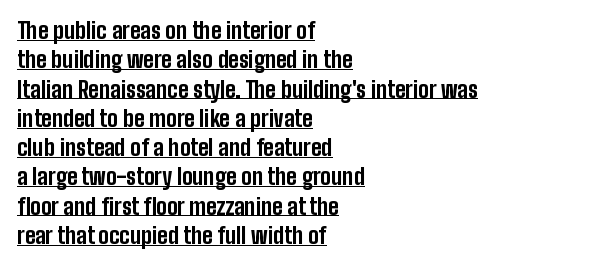
Q: Is the text bold? A: Yes.
Q: Is the text italic (slanted)? A: No, it is upright.
Q: Is the text underlined? A: Yes.
Q: How is the paragraph aligned? A: Left-aligned.
Q: Is the spacing between letters normal or unusually wide? A: Normal.
Q: Is the spacing between lines tight, normal or loose? A: Normal.
